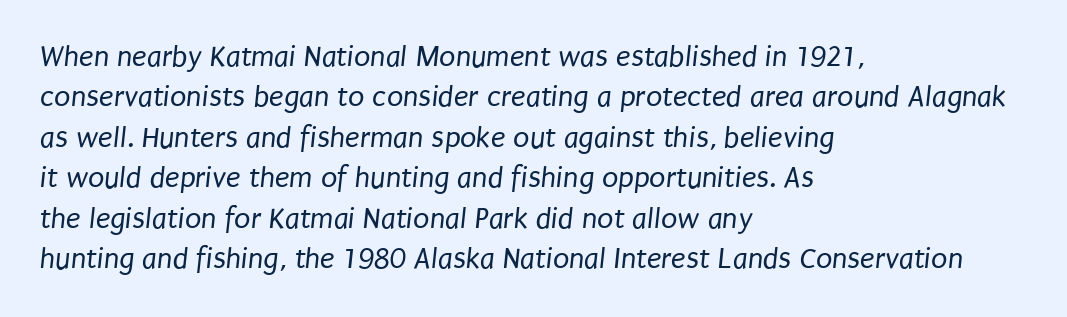
The image shows 30 px regular-weight, condensed sans-serif type; set left-aligned, normal line spacing (1.35x), normal letter spacing, not underlined; low stroke contrast and a large x-height.
